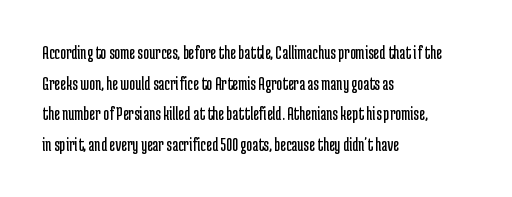
{"italic": "no", "bold": "no", "underline": "no", "align": "left", "line_spacing": "normal", "line_spacing_ratio": 1.53, "letter_spacing": "normal", "letter_spacing_em": 0.0, "glyph_px": 20}
